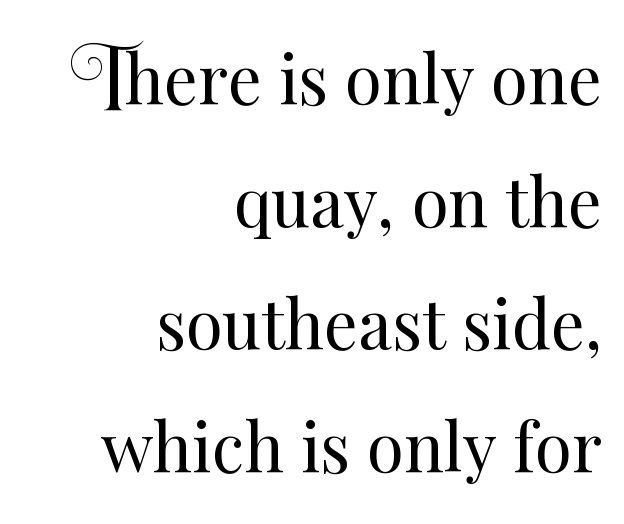
{"italic": "no", "bold": "no", "weight": "regular", "width": "normal", "stroke_contrast": "medium", "x_height": "small", "monospaced": "no", "underline": "no", "align": "right", "line_spacing_ratio": 1.83, "letter_spacing": "normal", "letter_spacing_em": 0.0, "glyph_px": 67}
